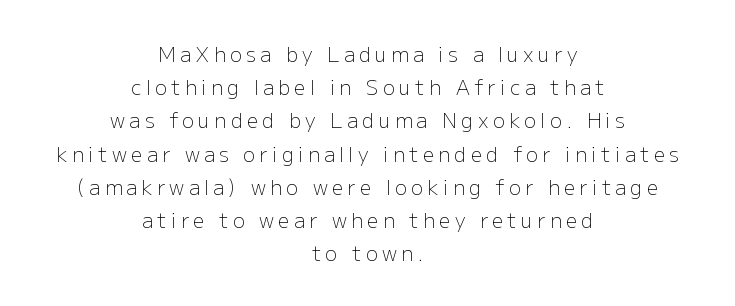
The image shows 20 px text type, upright; set centered, normal line spacing (1.66x), unusually wide letter spacing (+0.22 em), not underlined.
